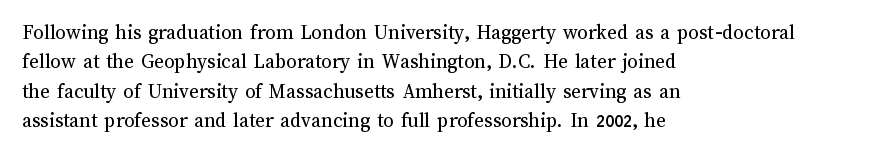
Q: Is the text bold? A: No.
Q: Is the text italic (slanted)? A: No, it is upright.
Q: Is the text underlined? A: No.
Q: How is the paragraph aligned? A: Left-aligned.
Q: Is the spacing between letters normal or unusually wide? A: Normal.
Q: Is the spacing between lines tight, normal or loose? A: Normal.
